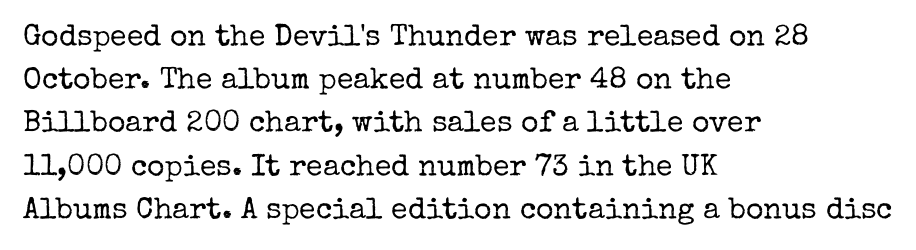
Q: Is the text bold? A: No.
Q: Is the text italic (slanted)? A: No, it is upright.
Q: Is the typeface a serif or a sans-serif typeface? A: Serif.
Q: Is the text underlined? A: No.
Q: How is the paragraph aligned? A: Left-aligned.
Q: Is the spacing between letters normal or unusually wide? A: Normal.
Q: Is the spacing between lines tight, normal or loose? A: Normal.
Q: Width (condensed, normal, or wide)? A: Normal.
Q: Stroke contrast? A: Low.
Q: x-height? A: Medium.
Q: Monospaced? A: No.
